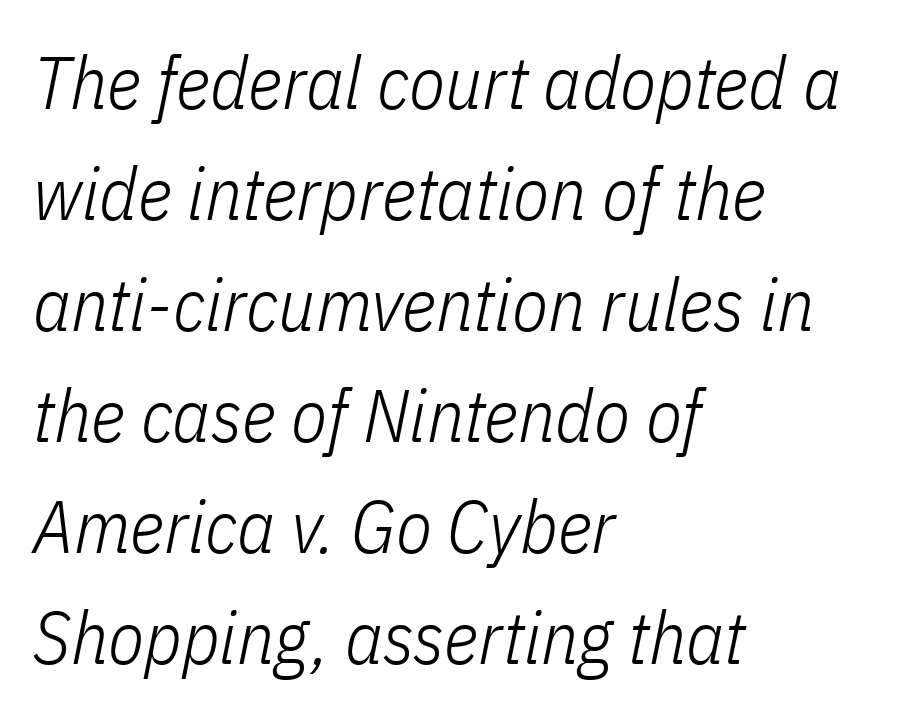
{"italic": "yes", "lean": "right", "slant_degrees": 11, "bold": "no", "weight": "light", "width": "condensed", "stroke_contrast": "low", "x_height": "medium", "monospaced": "no", "underline": "no", "align": "left", "line_spacing": "normal", "line_spacing_ratio": 1.5, "letter_spacing": "normal", "letter_spacing_em": 0.0, "glyph_px": 74}
